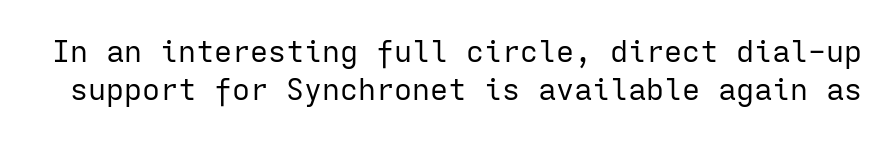
{"serif": "no", "italic": "no", "bold": "no", "weight": "regular", "width": "normal", "stroke_contrast": "low", "x_height": "medium", "monospaced": "yes", "underline": "no", "line_spacing": "normal", "line_spacing_ratio": 1.26, "letter_spacing": "normal", "letter_spacing_em": 0.0, "glyph_px": 30}
